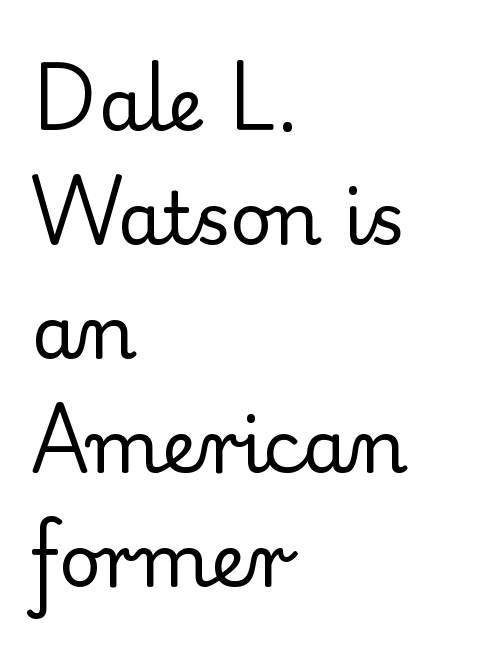
Q: Is the text bold? A: No.
Q: Is the text italic (slanted)? A: No, it is upright.
Q: Is the typeface a serif or a sans-serif typeface? A: Serif.
Q: Is the text underlined? A: No.
Q: How is the paragraph aligned? A: Left-aligned.
Q: Is the spacing between letters normal or unusually wide? A: Normal.
Q: Is the spacing between lines tight, normal or loose? A: Normal.
Q: Width (condensed, normal, or wide)? A: Normal.
Q: Stroke contrast? A: Low.
Q: x-height? A: Small.
Q: Monospaced? A: No.
